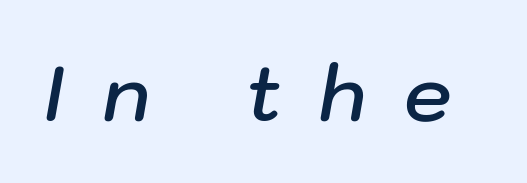
{"italic": "yes", "lean": "right", "slant_degrees": 10, "bold": "semi", "weight": "semibold", "width": "normal", "stroke_contrast": "low", "x_height": "medium", "monospaced": "no", "underline": "no", "letter_spacing": "wide", "letter_spacing_em": 0.49, "glyph_px": 76}
